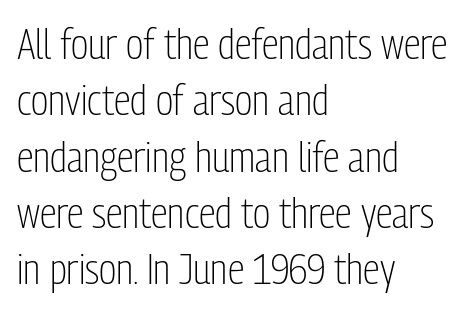
This sample has the flowing, uneven cadence of proportional lettering. The space directly below the letters is spotless. These lines stack with their left ends in a neat column. This rendering leaves character spacing at its baseline value. Notice how the stems are strictly vertical — no italics here. This rendering employs a face without finishing strokes, i.e., a sans-serif.
